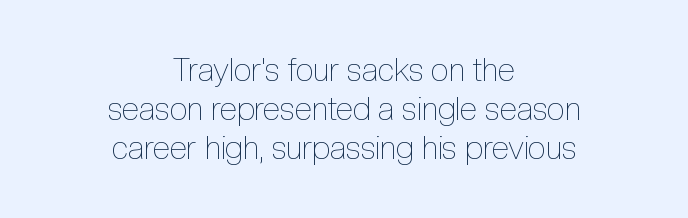
Q: Is the text bold? A: No.
Q: Is the text italic (slanted)? A: No, it is upright.
Q: Is the text underlined? A: No.
Q: How is the paragraph aligned? A: Centered.
Q: Is the spacing between letters normal or unusually wide? A: Normal.
Q: Width (condensed, normal, or wide)? A: Condensed.
Q: x-height? A: Medium.
Q: Monospaced? A: No.
